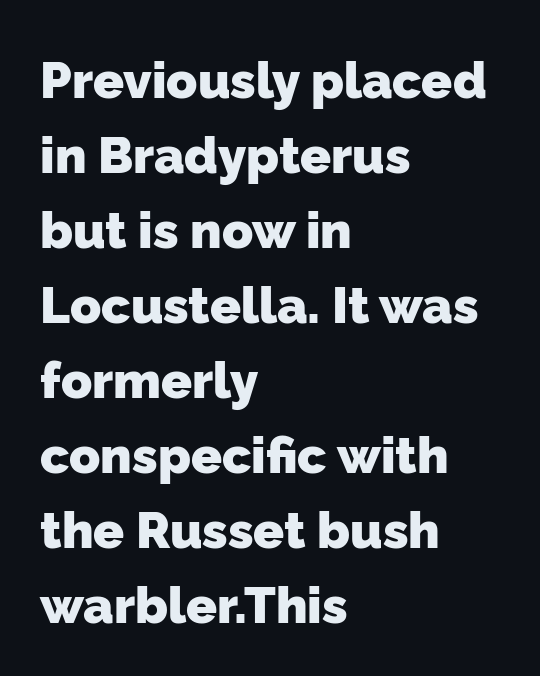
Q: Is the text bold? A: Yes.
Q: Is the typeface a serif or a sans-serif typeface? A: Sans-serif.
Q: Is the text underlined? A: No.
Q: How is the paragraph aligned? A: Left-aligned.
Q: Is the spacing between letters normal or unusually wide? A: Normal.
Q: Is the spacing between lines tight, normal or loose? A: Normal.
Q: Width (condensed, normal, or wide)? A: Normal.
Q: Stroke contrast? A: Low.
Q: x-height? A: Medium.
Q: Monospaced? A: No.
